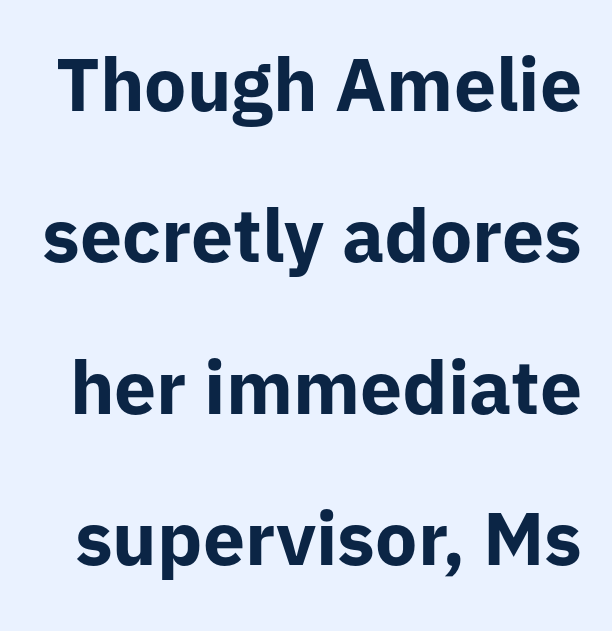
Q: Is the text bold? A: Yes.
Q: Is the text italic (slanted)? A: No, it is upright.
Q: Is the typeface a serif or a sans-serif typeface? A: Sans-serif.
Q: Is the text underlined? A: No.
Q: Is the spacing between letters normal or unusually wide? A: Normal.
Q: Is the spacing between lines tight, normal or loose? A: Loose.
Q: Width (condensed, normal, or wide)? A: Normal.
Q: Stroke contrast? A: Low.
Q: x-height? A: Medium.
Q: Monospaced? A: No.
